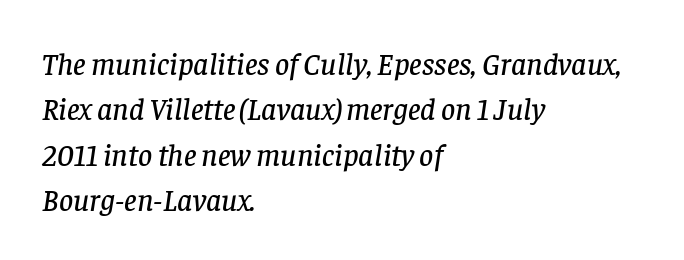
The image shows 31 px serif type, italic (leaning right); set left-aligned, normal line spacing (1.46x), normal letter spacing, not underlined; low stroke contrast and a large x-height.
